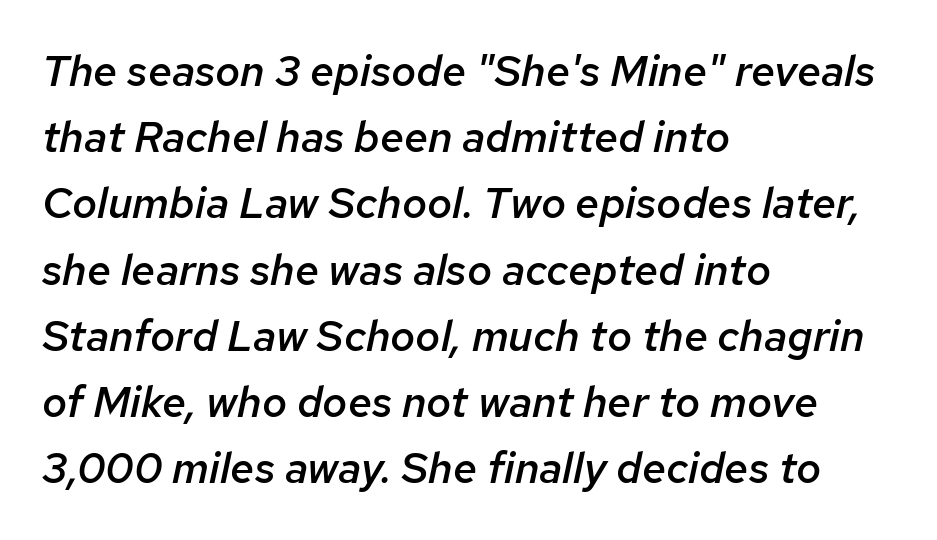
Students, observe: this is what conventionally led text looks like. The lettering tilts uniformly, giving the passage an italic look. The passage shown is semibold, sitting just below true bold. These lines are rendered in a variable-pitch font.
